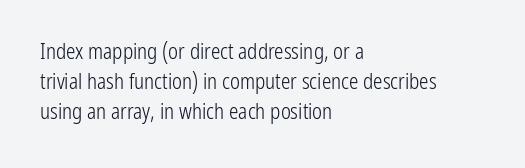
The image shows 21 px text type, upright; set left-aligned, normal line spacing (1.43x), normal letter spacing, not underlined.
